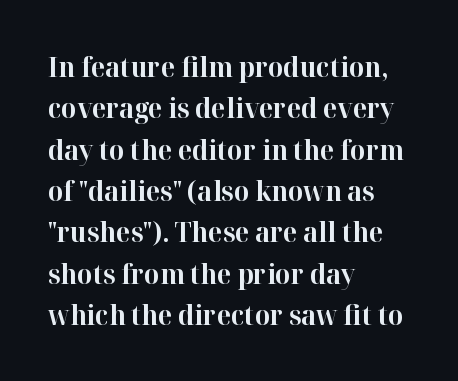
Q: Is the text bold? A: Yes.
Q: Is the text italic (slanted)? A: No, it is upright.
Q: Is the text underlined? A: No.
Q: How is the paragraph aligned? A: Left-aligned.
Q: Is the spacing between letters normal or unusually wide? A: Normal.
Q: Is the spacing between lines tight, normal or loose? A: Normal.
